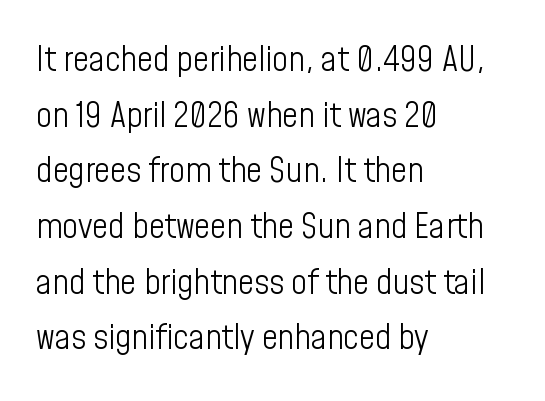
This sample is left-justified, so line endings fall wherever the words run out. This sample has the flowing, uneven cadence of proportional lettering. Each row of text sits above clean, open space. Nothing unusual about the tracking: characters are spaced as the font intends. Unlike a traditional serif, this face leaves its strokes unadorned.
